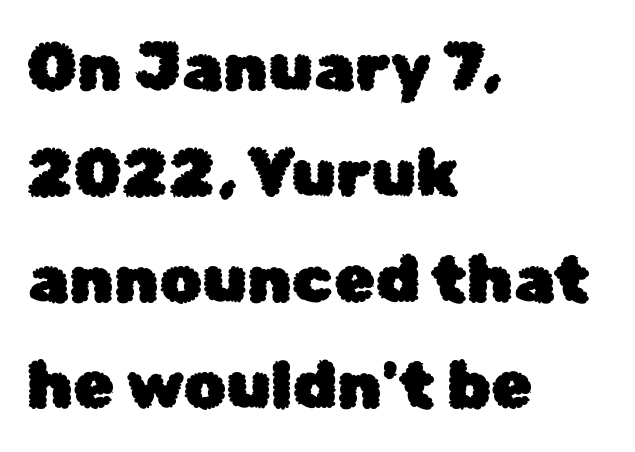
The image shows 67 px sans-serif type, upright; set left-aligned, normal line spacing (1.58x), normal letter spacing, not underlined; low stroke contrast and a medium x-height.
